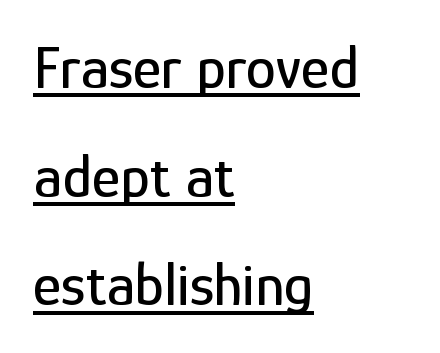
{"serif": "no", "italic": "no", "width": "condensed", "stroke_contrast": "low", "x_height": "medium", "monospaced": "no", "underline": "yes", "align": "left", "line_spacing_ratio": 1.78, "letter_spacing": "normal", "letter_spacing_em": 0.0, "glyph_px": 61}
